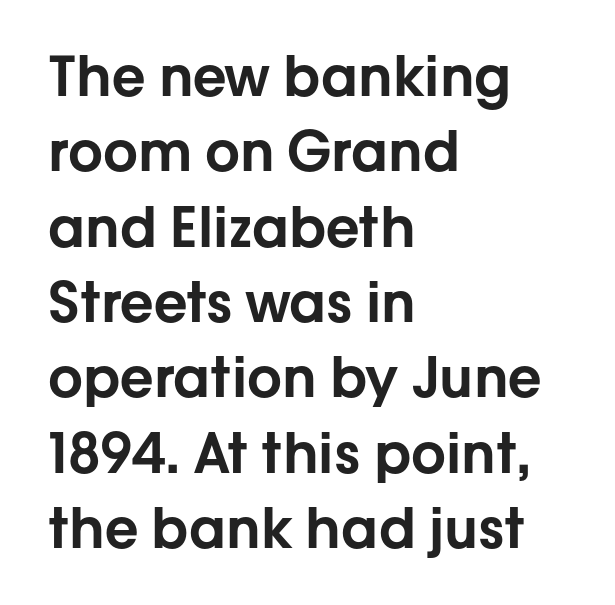
The image shows 55 px sans-serif type, upright; set left-aligned, normal line spacing (1.37x), normal letter spacing, not underlined; low stroke contrast and a medium x-height.
